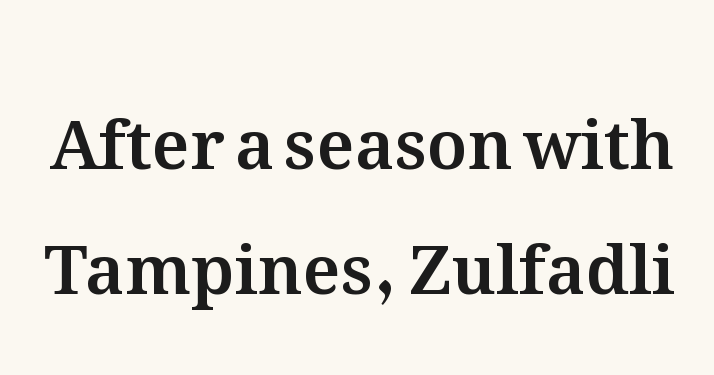
Is the letter spacing exaggerated? No — it looks like the ordinary default. Note the varied advance widths — an 'i' is clearly narrower than an 'm'. Ordinary non-slanted type is in use. Quick note: underline off.
